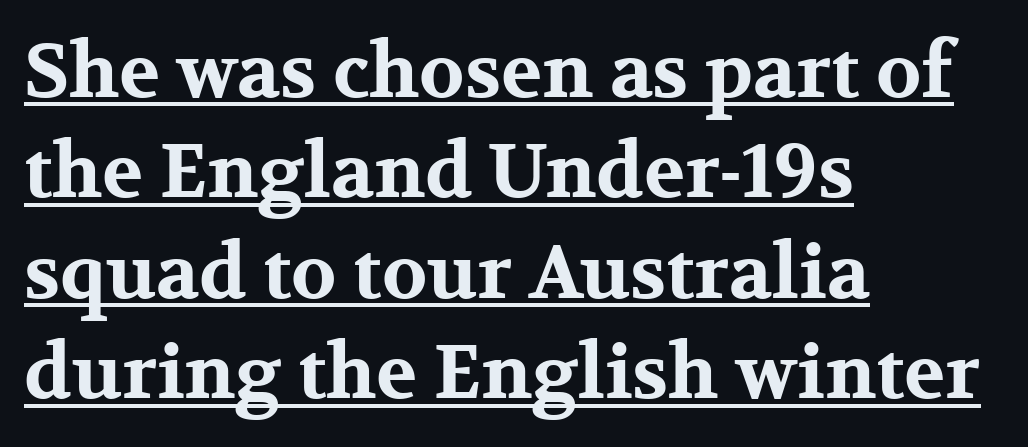
{"serif": "yes", "italic": "no", "bold": "yes", "weight": "bold", "width": "wide", "stroke_contrast": "medium", "x_height": "medium", "monospaced": "no", "underline": "yes", "align": "left", "line_spacing": "normal", "line_spacing_ratio": 1.34, "letter_spacing": "normal", "letter_spacing_em": 0.0, "glyph_px": 75}
